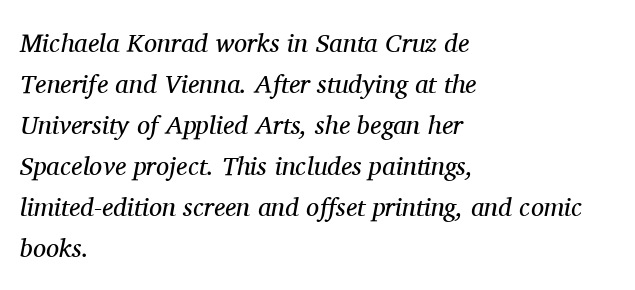
{"italic": "yes", "lean": "right", "slant_degrees": 11, "bold": "no", "underline": "no", "align": "left", "line_spacing": "normal", "line_spacing_ratio": 1.58, "letter_spacing": "normal", "letter_spacing_em": 0.0, "glyph_px": 26}
